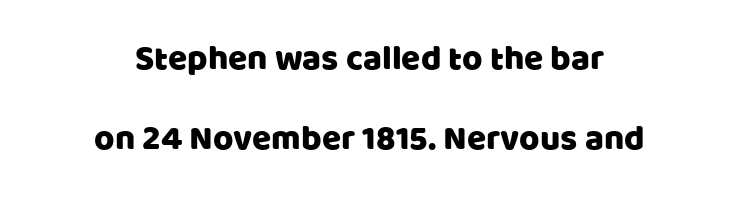
Q: Is the text italic (slanted)? A: No, it is upright.
Q: Is the typeface a serif or a sans-serif typeface? A: Sans-serif.
Q: Is the text underlined? A: No.
Q: How is the paragraph aligned? A: Centered.
Q: Is the spacing between letters normal or unusually wide? A: Normal.
Q: Is the spacing between lines tight, normal or loose? A: Loose.
Q: Width (condensed, normal, or wide)? A: Normal.
Q: Stroke contrast? A: Low.
Q: x-height? A: Large.
Q: Monospaced? A: No.
